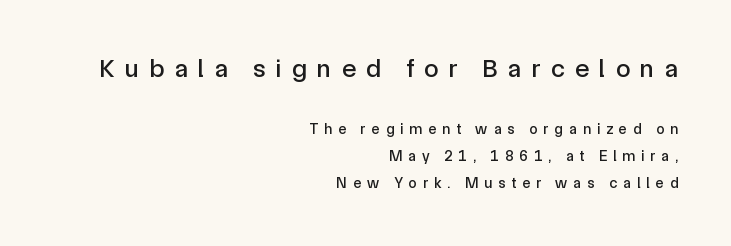
{"italic": "no", "underline": "no", "align": "right", "line_spacing_ratio": 1.79, "letter_spacing": "wide", "letter_spacing_em": 0.4, "larger_block": "first", "size_ratio": 1.73, "glyph_px": 26}
